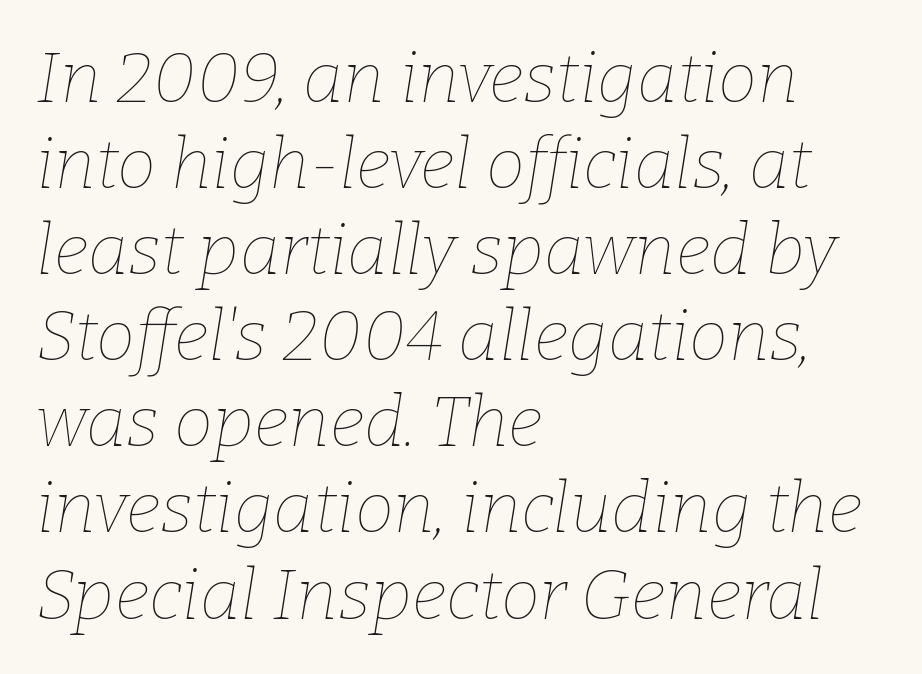
{"italic": "yes", "lean": "right", "slant_degrees": 9, "bold": "no", "weight": "thin", "width": "normal", "stroke_contrast": "low", "x_height": "medium", "monospaced": "no", "underline": "no", "align": "left", "line_spacing_ratio": 1.23, "letter_spacing": "normal", "letter_spacing_em": 0.0, "glyph_px": 70}
